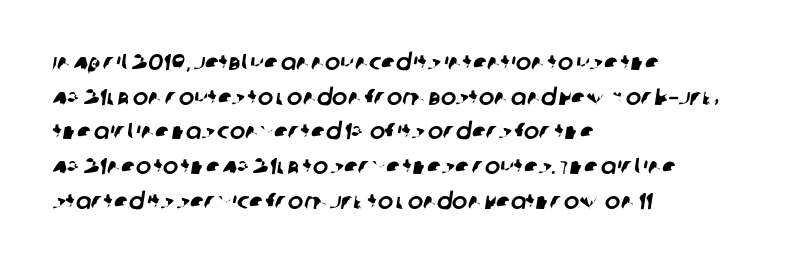
The image shows 23 px text type; set left-aligned, normal line spacing (1.51x), normal letter spacing, not underlined.
